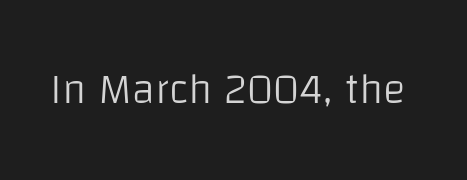
The image shows 43 px light sans-serif type, upright; set normal letter spacing, not underlined; low stroke contrast and a large x-height.
